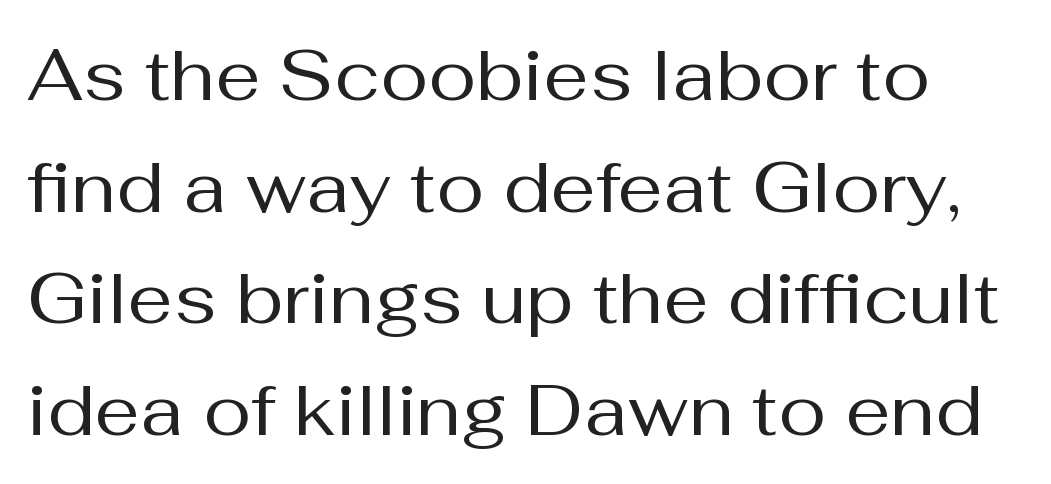
Q: Is the text bold? A: No.
Q: Is the text italic (slanted)? A: No, it is upright.
Q: Is the typeface a serif or a sans-serif typeface? A: Sans-serif.
Q: Is the text underlined? A: No.
Q: Is the spacing between letters normal or unusually wide? A: Normal.
Q: Is the spacing between lines tight, normal or loose? A: Normal.
Q: Width (condensed, normal, or wide)? A: Normal.
Q: Stroke contrast? A: Medium.
Q: x-height? A: Medium.
Q: Monospaced? A: No.
